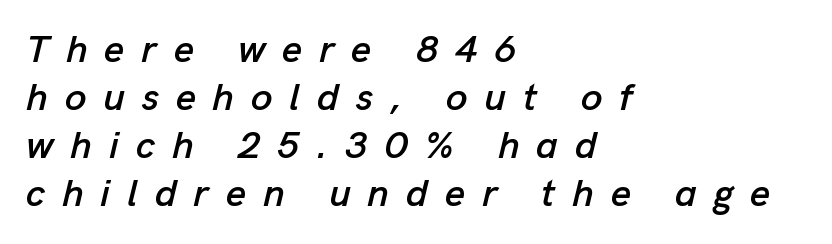
{"italic": "yes", "lean": "right", "slant_degrees": 13, "width": "normal", "stroke_contrast": "low", "x_height": "medium", "monospaced": "no", "underline": "no", "align": "left", "line_spacing_ratio": 1.23, "letter_spacing": "wide", "letter_spacing_em": 0.43, "glyph_px": 39}
